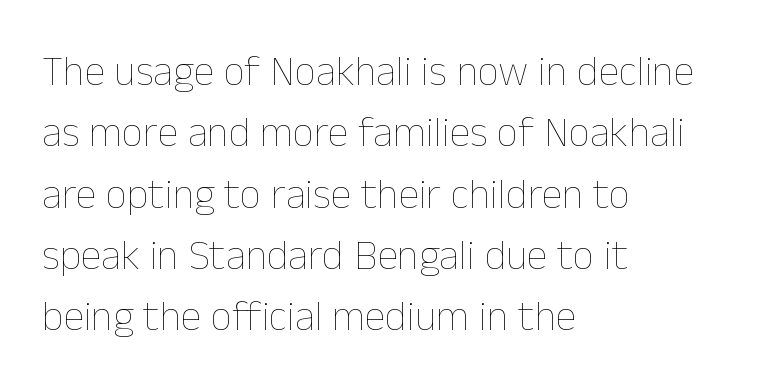
Compared with typical body copy, the letter spacing here is the same. Each letter keeps its own natural width here, so spacing adapts to shape. Is the type heavy? It reads as light-to-regular instead. Alignment: flush left.
